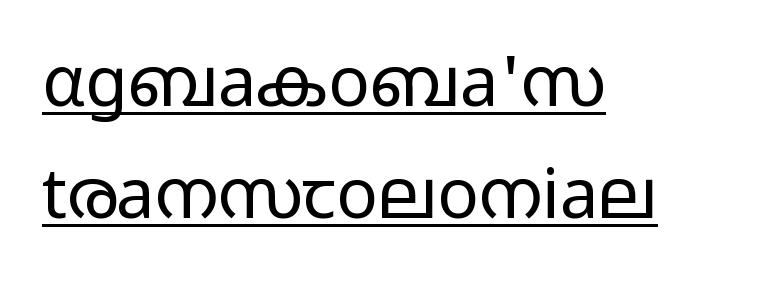
The image shows 69 px regular-weight, wide sans-serif type, upright; set left-aligned, normal line spacing (1.63x), normal letter spacing, underlined; low stroke contrast and a medium x-height.
